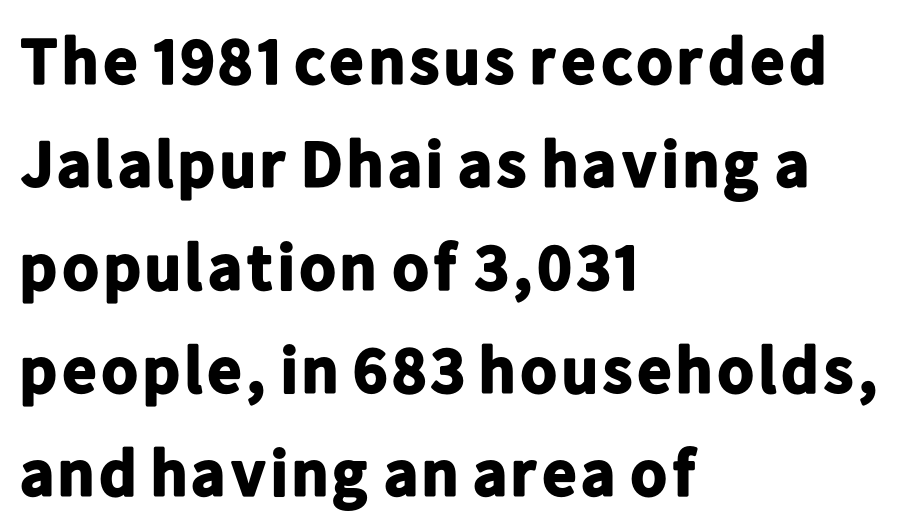
The image shows 66 px bold sans-serif type, upright; set left-aligned, normal line spacing (1.56x), normal letter spacing, not underlined; low stroke contrast and a medium x-height.
